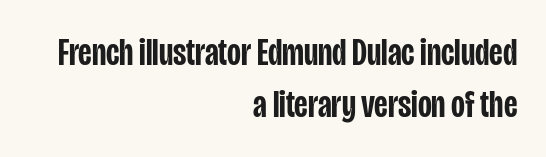
Q: Is the text bold? A: Semi-bold.
Q: Is the text italic (slanted)? A: No, it is upright.
Q: Is the typeface a serif or a sans-serif typeface? A: Sans-serif.
Q: Is the text underlined? A: No.
Q: How is the paragraph aligned? A: Right-aligned.
Q: Is the spacing between letters normal or unusually wide? A: Normal.
Q: Is the spacing between lines tight, normal or loose? A: Normal.
Q: Width (condensed, normal, or wide)? A: Condensed.
Q: Stroke contrast? A: Low.
Q: x-height? A: Large.
Q: Monospaced? A: No.
